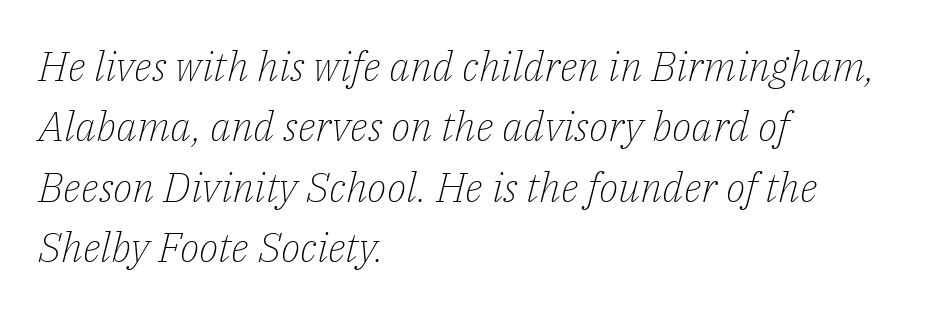
{"serif": "yes", "italic": "yes", "lean": "right", "slant_degrees": 14, "bold": "no", "weight": "light", "width": "normal", "stroke_contrast": "low", "x_height": "medium", "monospaced": "no", "underline": "no", "align": "left", "line_spacing": "normal", "line_spacing_ratio": 1.47, "letter_spacing": "normal", "letter_spacing_em": 0.0, "glyph_px": 41}
